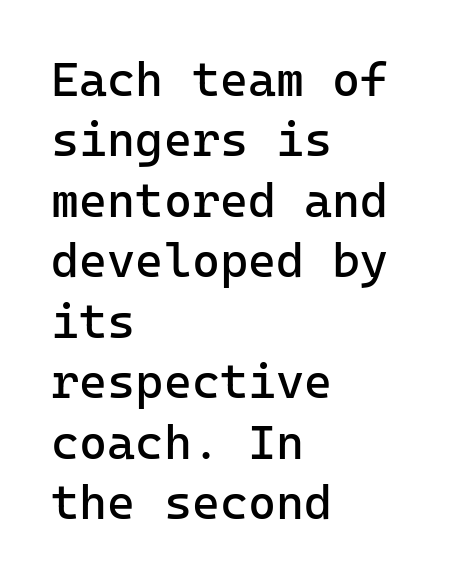
{"serif": "no", "italic": "no", "bold": "no", "weight": "regular", "width": "normal", "stroke_contrast": "low", "x_height": "medium", "monospaced": "yes", "underline": "no", "align": "left", "line_spacing": "normal", "line_spacing_ratio": 1.26, "letter_spacing": "normal", "letter_spacing_em": 0.0, "glyph_px": 48}
